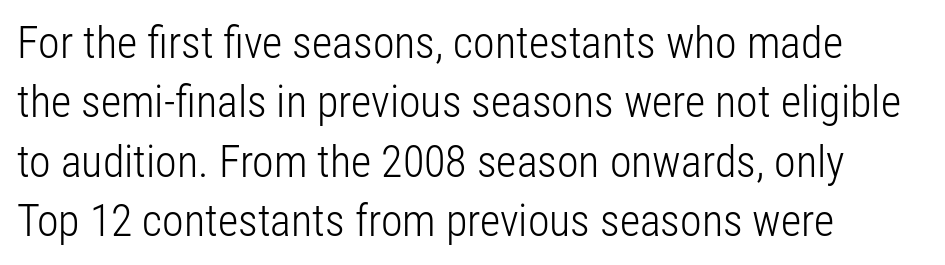
Line starts are locked; line ends wander. Does the leading feel generous? No, just average. The passage shown is typed in a proportional face where columns would drift. The font is comparable to plain body text, perhaps lighter.
